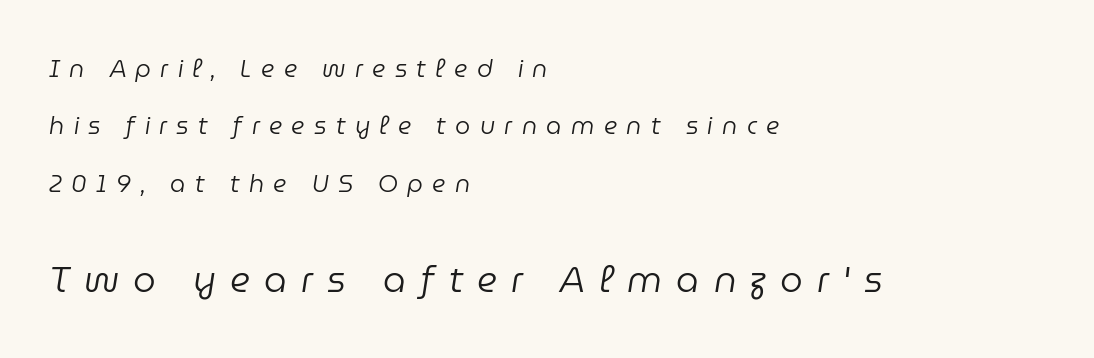
{"italic": "yes", "lean": "right", "slant_degrees": 9, "bold": "no", "weight": "regular", "width": "normal", "stroke_contrast": "low", "x_height": "medium", "monospaced": "no", "underline": "no", "align": "left", "line_spacing": "loose", "line_spacing_ratio": 2.39, "letter_spacing": "wide", "letter_spacing_em": 0.39, "larger_block": "second", "size_ratio": 1.5, "glyph_px": 36}
